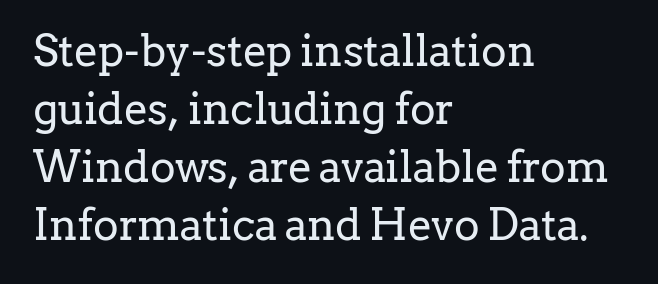
The image shows 43 px regular-weight serif type, upright; set left-aligned, normal line spacing (1.35x), normal letter spacing, not underlined; low stroke contrast and a medium x-height.
